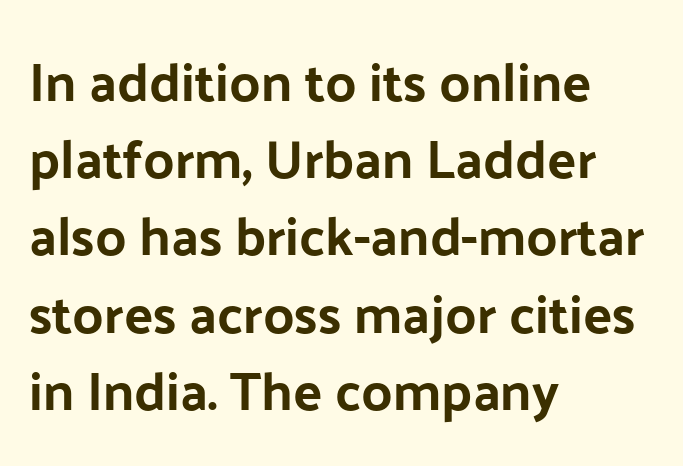
Q: Is the text italic (slanted)? A: No, it is upright.
Q: Is the typeface a serif or a sans-serif typeface? A: Sans-serif.
Q: Is the text underlined? A: No.
Q: How is the paragraph aligned? A: Left-aligned.
Q: Is the spacing between letters normal or unusually wide? A: Normal.
Q: Is the spacing between lines tight, normal or loose? A: Normal.
Q: Width (condensed, normal, or wide)? A: Normal.
Q: Stroke contrast? A: Low.
Q: x-height? A: Medium.
Q: Monospaced? A: No.
